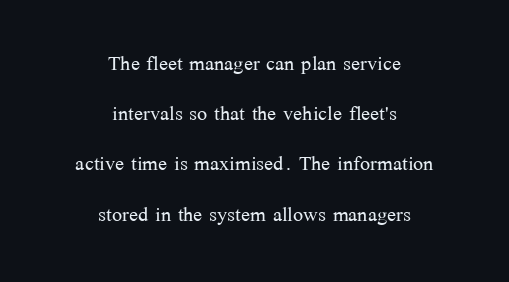
The image shows 27 px text type, upright; set centered, line spacing 1.86x, normal letter spacing, not underlined.
